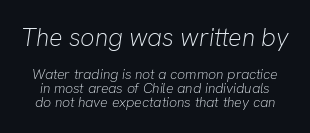
The image shows 25 px text type, italic (leaning right); set tight line spacing (0.98x), normal letter spacing, not underlined; the first (top) block is 1.79x larger.
